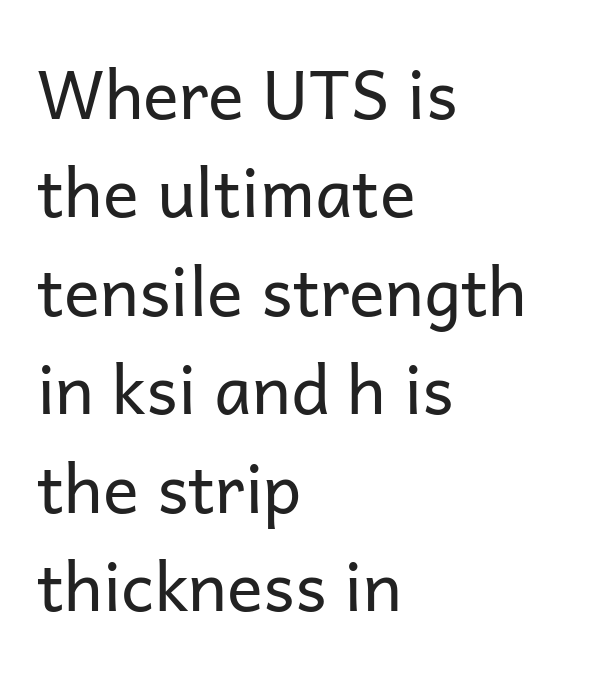
Q: Is the text bold? A: No.
Q: Is the text italic (slanted)? A: No, it is upright.
Q: Is the typeface a serif or a sans-serif typeface? A: Sans-serif.
Q: Is the text underlined? A: No.
Q: How is the paragraph aligned? A: Left-aligned.
Q: Is the spacing between letters normal or unusually wide? A: Normal.
Q: Is the spacing between lines tight, normal or loose? A: Normal.
Q: Width (condensed, normal, or wide)? A: Normal.
Q: Stroke contrast? A: Low.
Q: x-height? A: Medium.
Q: Monospaced? A: No.
